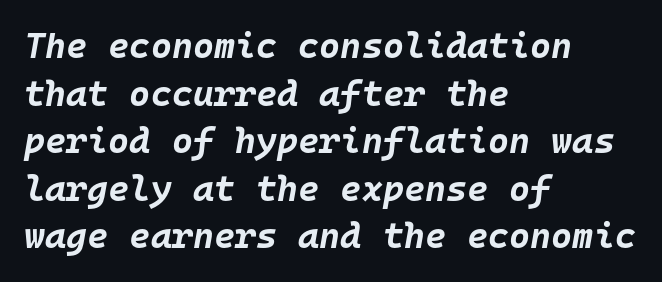
The lines sit at an ordinary, default distance from one another. The face used here is monospaced, like something from a code editor. Notice how the passage keeps a crisp vertical edge on the left only. It's the slanting kind of type. Lines of text with bare space underneath.
